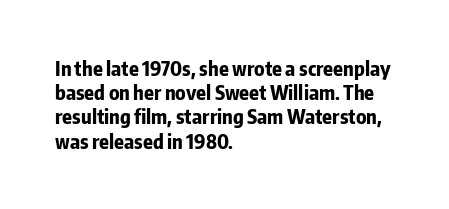
Q: Is the text bold? A: Yes.
Q: Is the text italic (slanted)? A: No, it is upright.
Q: Is the text underlined? A: No.
Q: How is the paragraph aligned? A: Left-aligned.
Q: Is the spacing between letters normal or unusually wide? A: Normal.
